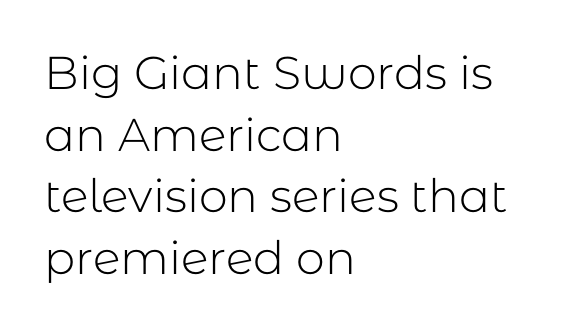
Q: Is the text bold? A: No.
Q: Is the text italic (slanted)? A: No, it is upright.
Q: Is the typeface a serif or a sans-serif typeface? A: Sans-serif.
Q: Is the text underlined? A: No.
Q: How is the paragraph aligned? A: Left-aligned.
Q: Is the spacing between letters normal or unusually wide? A: Normal.
Q: Is the spacing between lines tight, normal or loose? A: Normal.
Q: Width (condensed, normal, or wide)? A: Normal.
Q: Stroke contrast? A: Low.
Q: x-height? A: Medium.
Q: Monospaced? A: No.
